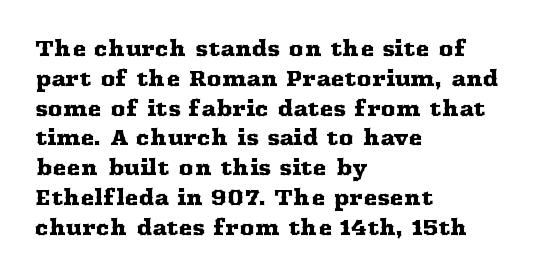
Which margin do the lines hug? The left one — the right edge is uneven. The letters stand upright; this is a roman face. Any mark beneath the type? The region is blank. The space between consecutive lines is moderate. No extra tracking has been applied to these lines.
